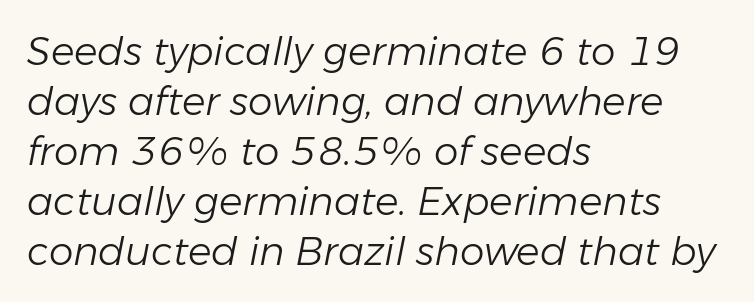
The text carries the slant typical of an italic or oblique font. The lines in this sample share a left origin and differ only in where they stop. A typesetter would call this proportional, since set widths differ per character. Is the type heavy? It reads as light-to-regular instead.
